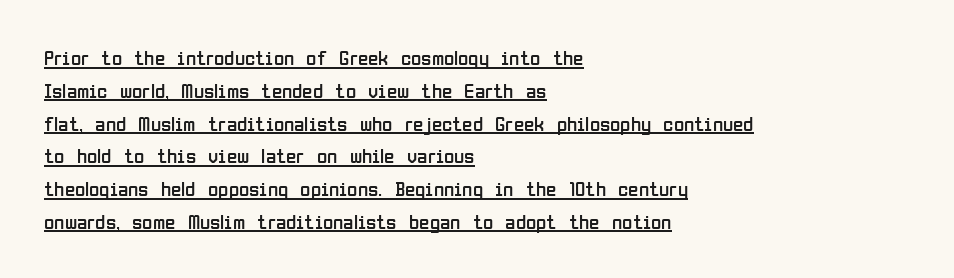
Q: Is the text bold? A: No.
Q: Is the text italic (slanted)? A: No, it is upright.
Q: Is the text underlined? A: Yes.
Q: How is the paragraph aligned? A: Left-aligned.
Q: Is the spacing between letters normal or unusually wide? A: Normal.
Q: Is the spacing between lines tight, normal or loose? A: Normal.
